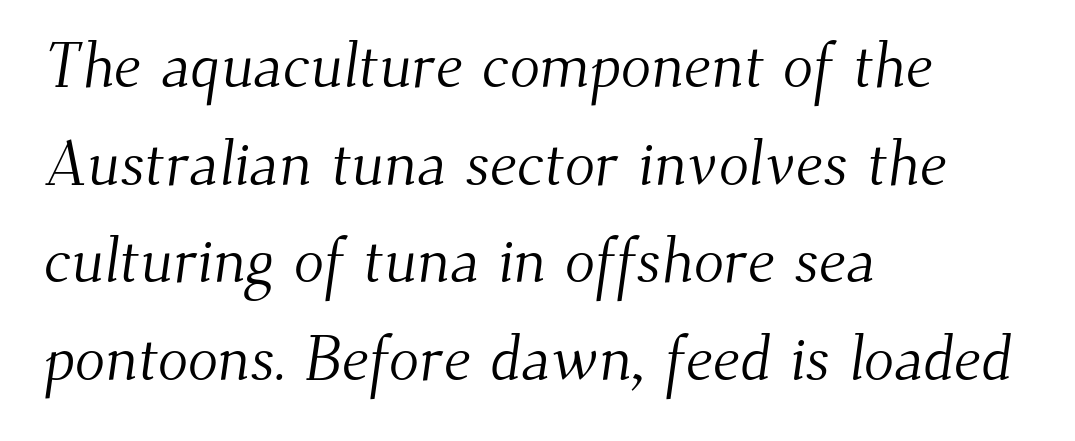
The image shows 63 px light serif type; set left-aligned, normal line spacing (1.55x), normal letter spacing, not underlined; medium stroke contrast and a small x-height.
